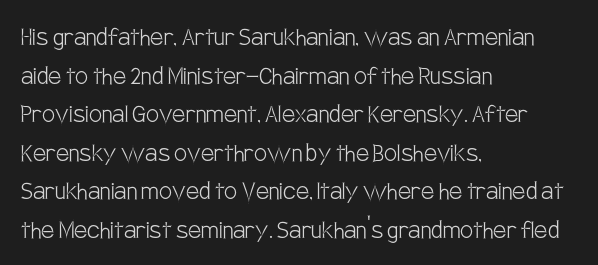
Weight: in the light-to-regular range. Descenders hang freely into open space. The characters display no serif detailing; their extremities are plain. This sample has the flowing, uneven cadence of proportional lettering. You could call the tracking neutral — neither tight nor loose.
